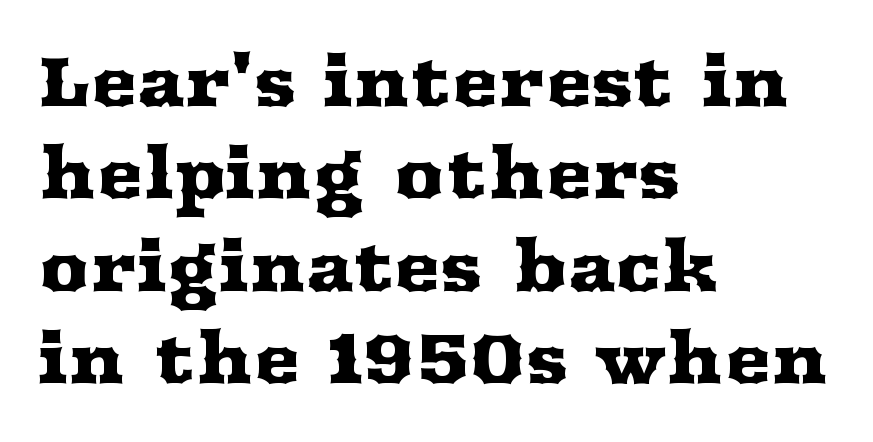
{"serif": "yes", "italic": "no", "width": "wide", "stroke_contrast": "medium", "x_height": "medium", "monospaced": "no", "underline": "no", "align": "left", "line_spacing": "normal", "line_spacing_ratio": 1.32, "letter_spacing": "normal", "letter_spacing_em": 0.0, "glyph_px": 70}
